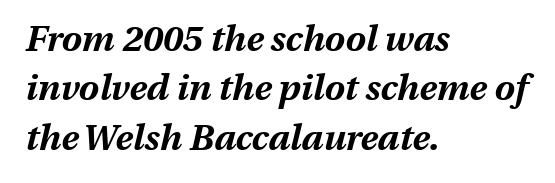
The space between consecutive lines is moderate. The sample has been set heavy, in full bold. Tracking here is standard; glyphs follow each other at the usual distance. Line starts are locked; line ends wander. Just letters on the line, the space beneath them empty. Think of a printed novel: that variable character pitch is what you see here.
